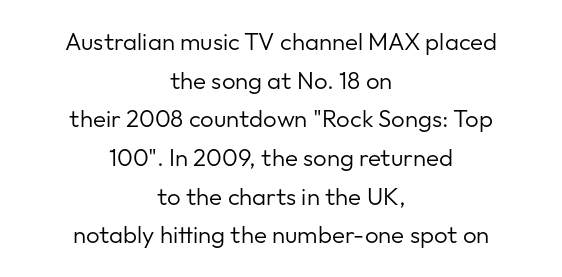
The image shows 24 px text type, upright; set centered, normal line spacing (1.61x), normal letter spacing, not underlined.
